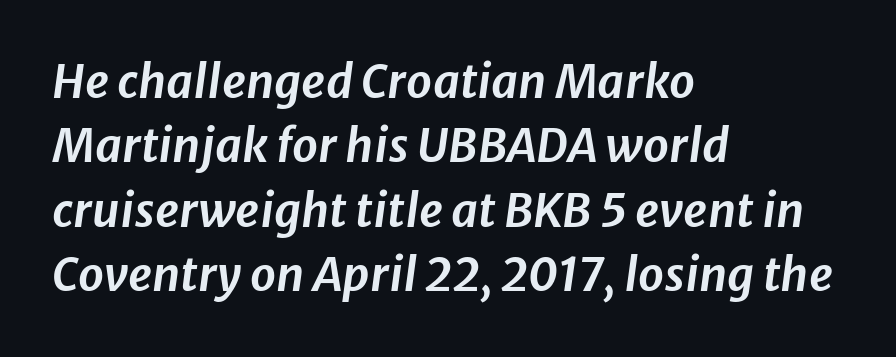
Q: Is the text italic (slanted)? A: Yes, it leans right by about 8 degrees.
Q: Is the text underlined? A: No.
Q: How is the paragraph aligned? A: Left-aligned.
Q: Is the spacing between letters normal or unusually wide? A: Normal.
Q: Is the spacing between lines tight, normal or loose? A: Normal.
Q: Width (condensed, normal, or wide)? A: Normal.
Q: Stroke contrast? A: Low.
Q: x-height? A: Medium.
Q: Monospaced? A: No.
